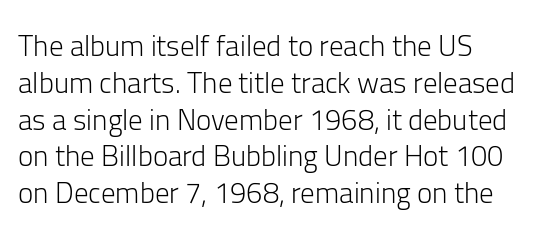
Q: Is the text bold? A: No.
Q: Is the text italic (slanted)? A: No, it is upright.
Q: Is the typeface a serif or a sans-serif typeface? A: Sans-serif.
Q: Is the text underlined? A: No.
Q: Is the spacing between letters normal or unusually wide? A: Normal.
Q: Is the spacing between lines tight, normal or loose? A: Normal.
Q: Width (condensed, normal, or wide)? A: Normal.
Q: Stroke contrast? A: Low.
Q: x-height? A: Medium.
Q: Monospaced? A: No.
